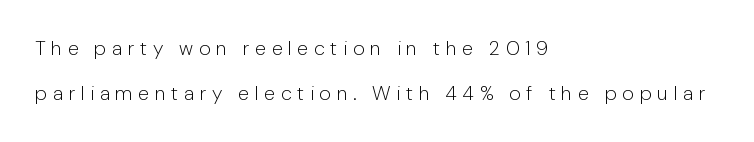
{"italic": "no", "bold": "no", "underline": "no", "align": "left", "line_spacing": "loose", "line_spacing_ratio": 2.23, "letter_spacing": "wide", "letter_spacing_em": 0.28, "glyph_px": 20}
